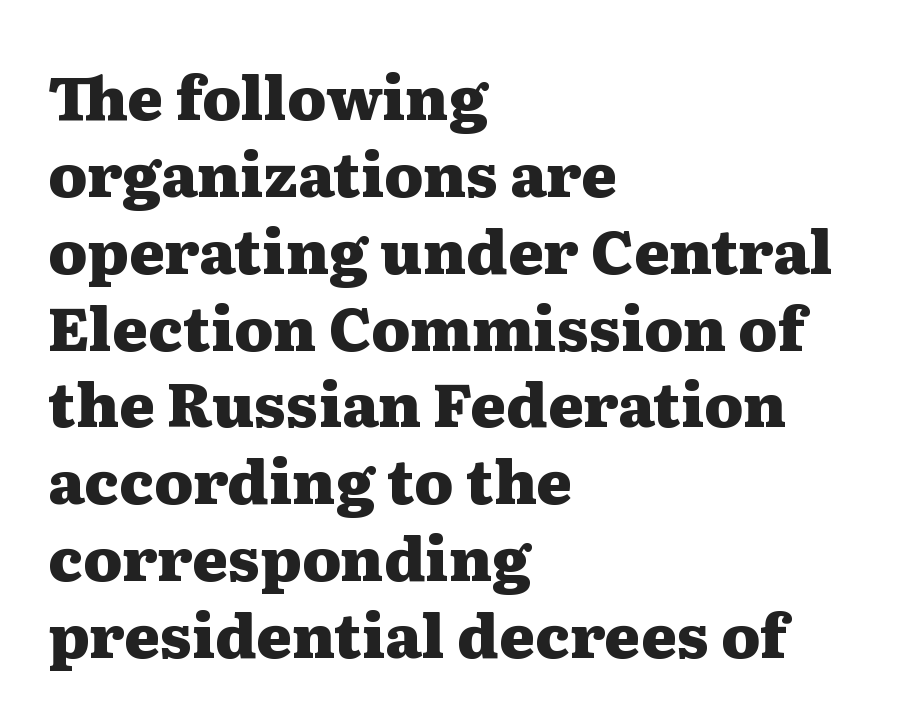
The image shows 61 px heavy, wide serif type, upright; set left-aligned, normal line spacing (1.26x), normal letter spacing, not underlined; medium stroke contrast and a medium x-height.
